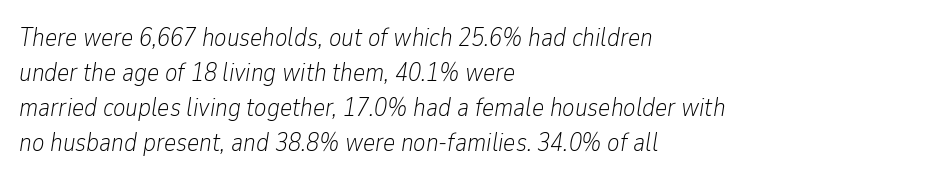
The image shows 26 px text type, italic (leaning right); set left-aligned, normal line spacing (1.34x), normal letter spacing, not underlined.
